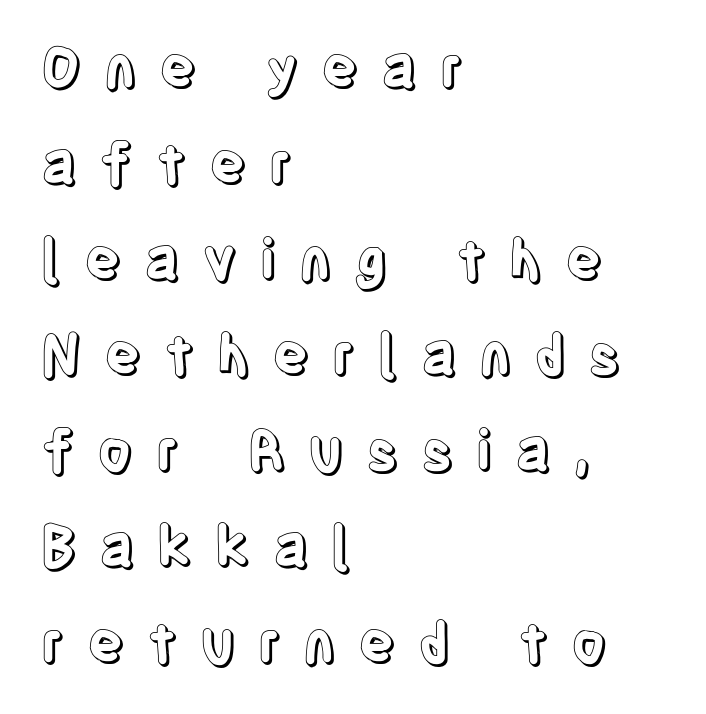
The image shows 56 px condensed type, upright; set left-aligned, line spacing 1.71x, unusually wide letter spacing (+0.38 em), not underlined; a large x-height.
